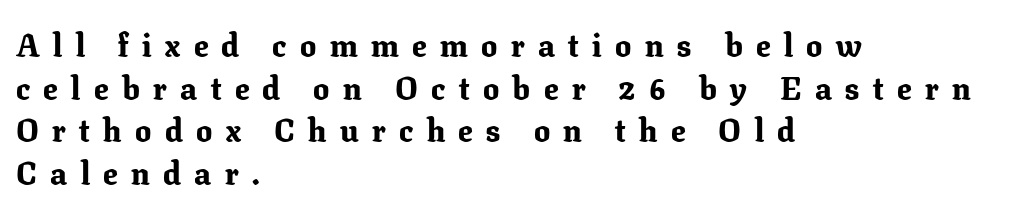
Spacing between characters has been opened up far beyond the box default. The line-height multiplier appears to be the usual default. Line starts are locked; line ends wander. This sample has the flowing, uneven cadence of proportional lettering. Unmarked baselines from the first word to the last.
